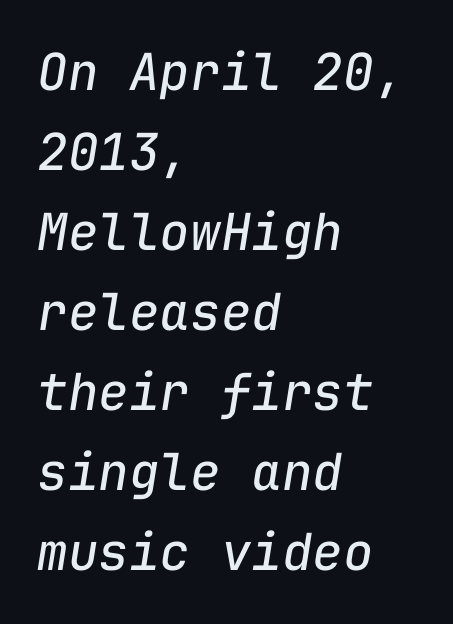
The image shows 51 px regular-weight type, italic (leaning right), monospaced; set left-aligned, normal line spacing (1.57x), normal letter spacing, not underlined; low stroke contrast and a medium x-height.
